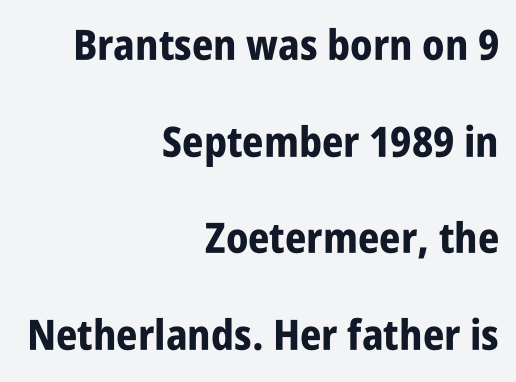
This sample has the flowing, uneven cadence of proportional lettering. The typeface chosen for these lines omits serifs. Horizontal alignment here is rightward, an uncommon choice for prose. Typographic density is high because the face is bold. The lines are spread far apart with generous leading. Each row of text sits above clean, open space.
